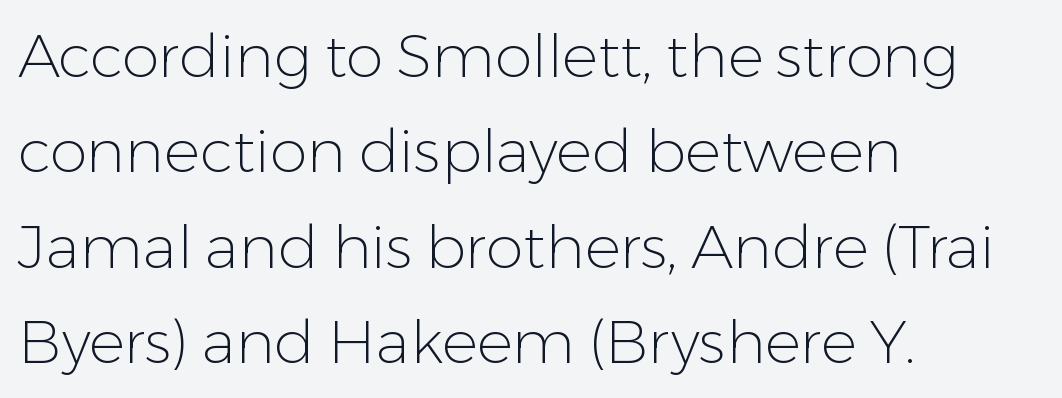
The image shows 60 px light sans-serif type, upright; set left-aligned, normal line spacing (1.59x), normal letter spacing, not underlined; low stroke contrast and a medium x-height.
